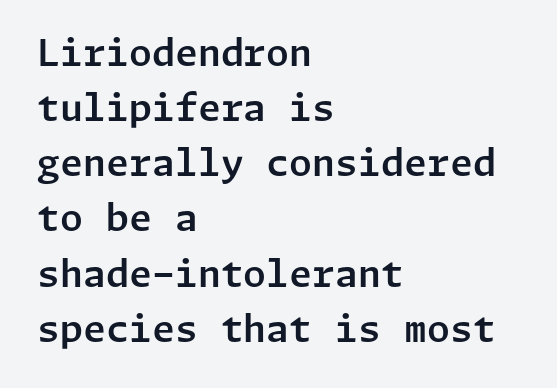
The image shows 37 px sans-serif type, upright; set left-aligned, normal line spacing (1.49x), normal letter spacing, not underlined; low stroke contrast and a medium x-height.
